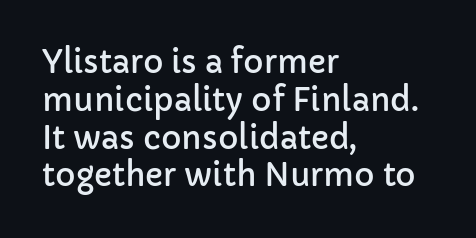
{"serif": "no", "italic": "no", "width": "normal", "stroke_contrast": "low", "x_height": "medium", "monospaced": "no", "underline": "no", "align": "left", "line_spacing_ratio": 1.22, "letter_spacing": "normal", "letter_spacing_em": 0.0, "glyph_px": 31}
